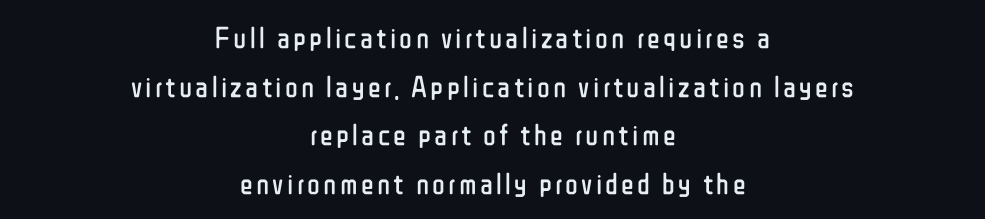
These lines are centered, leaving both edges ragged. Is this a fixed-width face? No — the glyphs have proportional, varying widths. The rows are spaced the way most documents space them. The strip under each line holds only bare page.
